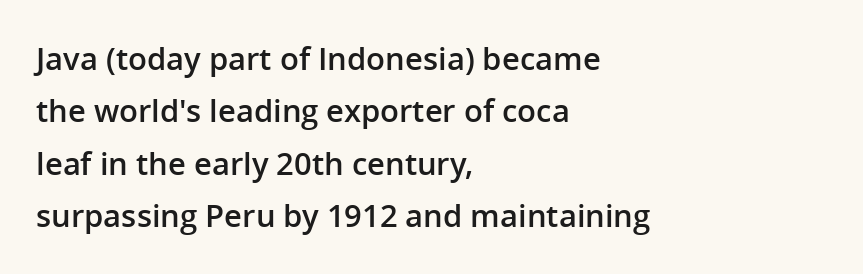
The passage shown stacks its lines at a standard gap. When letters stand straight like this, we call the style roman or upright. Moderately thickened strokes mark this as semibold type. Is the block centered? No — it sits flush against the left margin. The type is set solid horizontally, with unmodified tracking.
